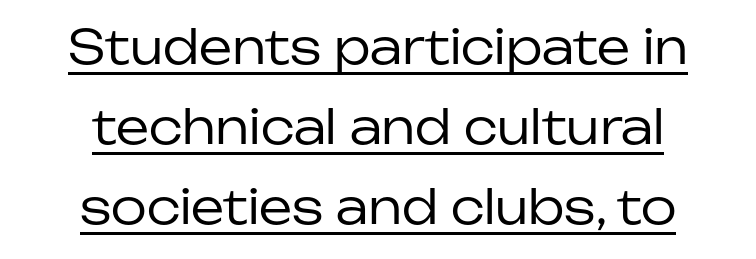
Q: Is the text bold? A: No.
Q: Is the text italic (slanted)? A: No, it is upright.
Q: Is the typeface a serif or a sans-serif typeface? A: Sans-serif.
Q: Is the text underlined? A: Yes.
Q: How is the paragraph aligned? A: Centered.
Q: Is the spacing between letters normal or unusually wide? A: Normal.
Q: Is the spacing between lines tight, normal or loose? A: Normal.
Q: Width (condensed, normal, or wide)? A: Normal.
Q: Stroke contrast? A: Low.
Q: x-height? A: Medium.
Q: Monospaced? A: No.
